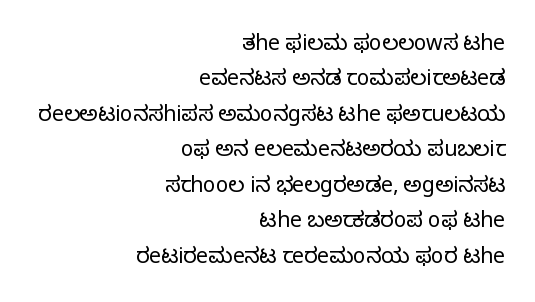
{"italic": "no", "bold": "no", "underline": "no", "align": "right", "line_spacing": "normal", "line_spacing_ratio": 1.69, "letter_spacing": "normal", "letter_spacing_em": 0.0, "glyph_px": 21}
